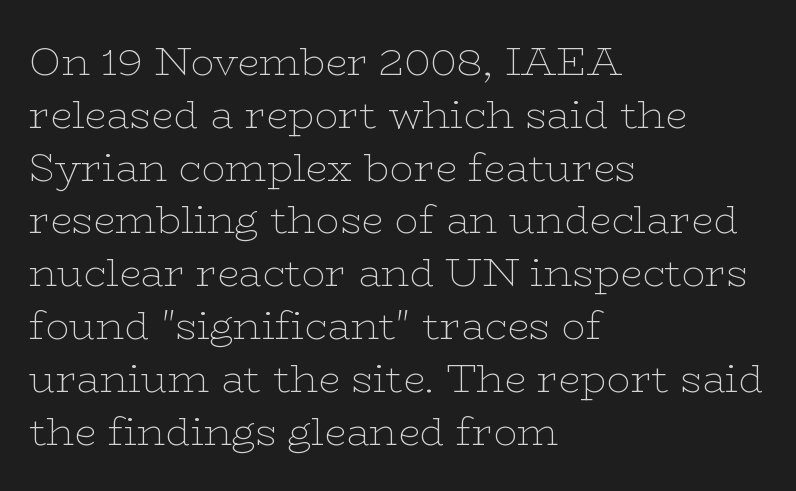
Q: Is the text bold? A: No.
Q: Is the text italic (slanted)? A: No, it is upright.
Q: Is the typeface a serif or a sans-serif typeface? A: Serif.
Q: Is the text underlined? A: No.
Q: How is the paragraph aligned? A: Left-aligned.
Q: Is the spacing between letters normal or unusually wide? A: Normal.
Q: Is the spacing between lines tight, normal or loose? A: Normal.
Q: Width (condensed, normal, or wide)? A: Wide.
Q: Stroke contrast? A: Low.
Q: x-height? A: Medium.
Q: Monospaced? A: No.
